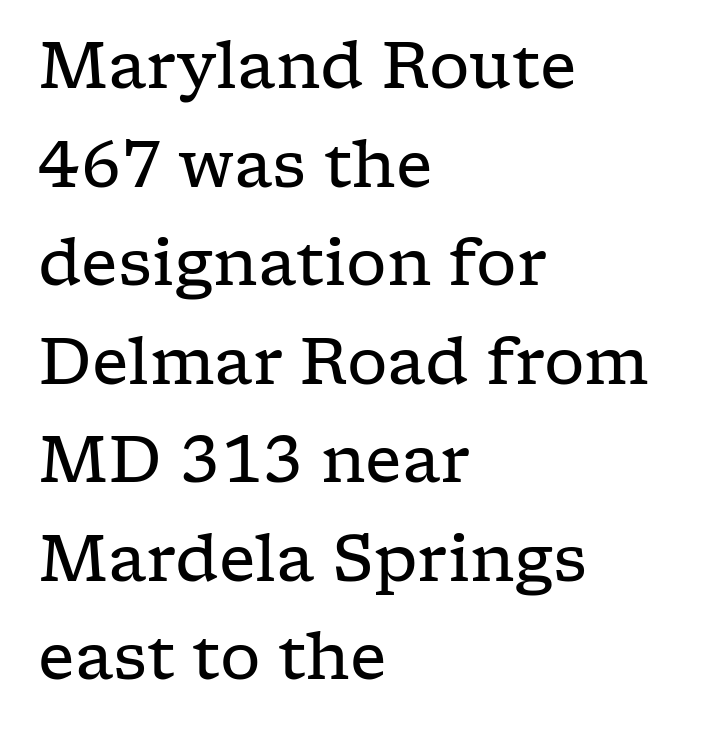
Every character sits straight up, as roman type does. Counters stay open thanks to moderate or lighter strokes. Check under the words: just untouched page. Students, note that the glyphs here touch the page at normal intervals. The rendering anchors every line to the left-hand side.
